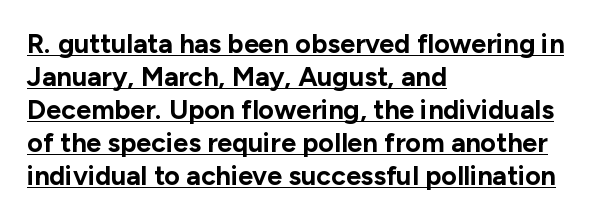
{"italic": "no", "bold": "yes", "underline": "yes", "align": "left", "line_spacing_ratio": 1.22, "letter_spacing": "normal", "letter_spacing_em": 0.0, "glyph_px": 27}
